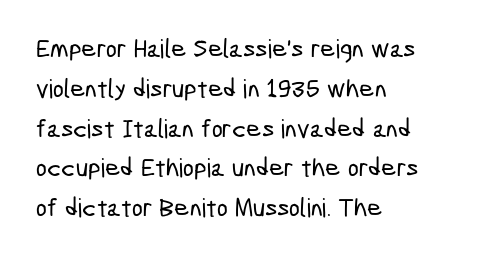
{"underline": "no", "align": "left", "line_spacing": "normal", "line_spacing_ratio": 1.53, "letter_spacing": "normal", "letter_spacing_em": 0.0, "glyph_px": 26}
